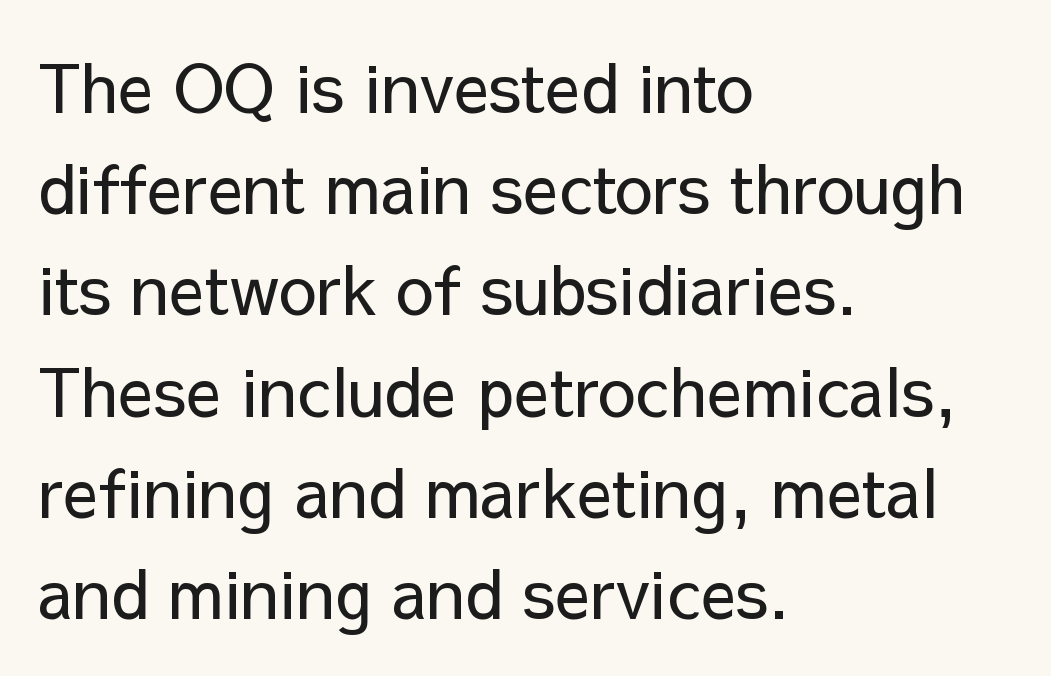
The image shows 67 px regular-weight sans-serif type, upright; set left-aligned, normal line spacing (1.51x), normal letter spacing, not underlined; low stroke contrast and a medium x-height.
